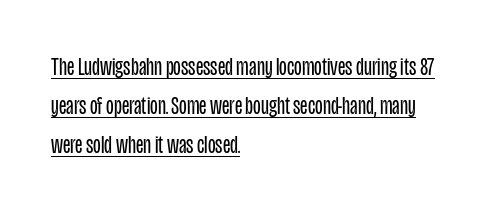
{"italic": "no", "bold": "no", "underline": "yes", "align": "left", "line_spacing": "normal", "line_spacing_ratio": 1.56, "letter_spacing": "normal", "letter_spacing_em": 0.0, "glyph_px": 25}
